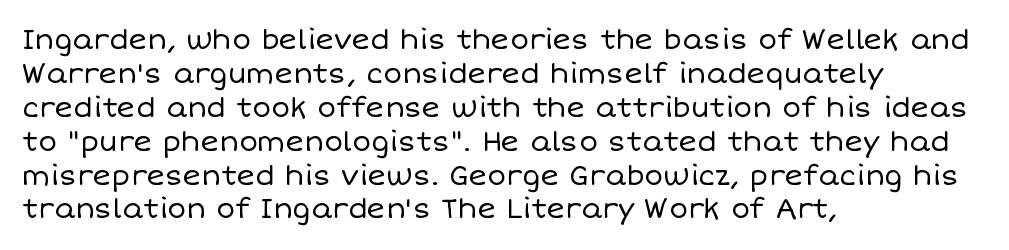
The image shows 28 px regular-weight type, upright; set left-aligned, line spacing 1.21x, normal letter spacing, not underlined; low stroke contrast and a large x-height.
